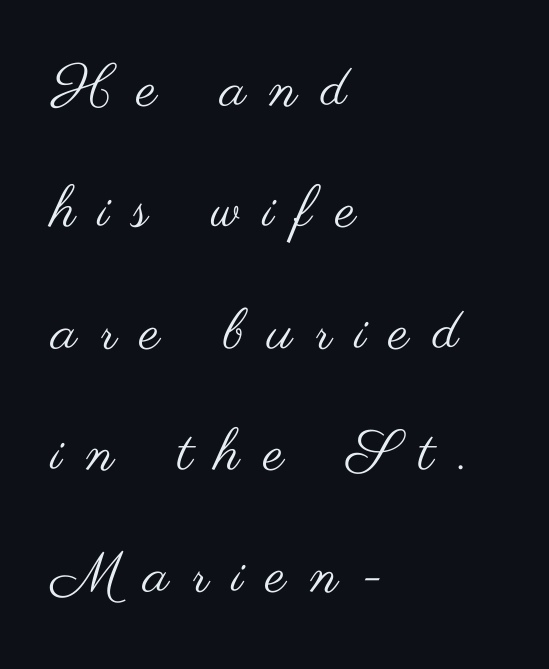
The image shows 57 px regular-weight, wide sans-serif type; set left-aligned, loose line spacing (2.13x), unusually wide letter spacing (+0.41 em), not underlined; medium stroke contrast and a small x-height.
